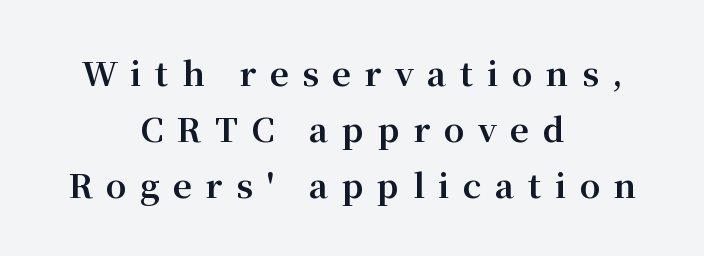
The image shows 33 px bold serif type, upright; set centered, normal line spacing (1.69x), unusually wide letter spacing (+0.41 em), not underlined; medium stroke contrast and a medium x-height.
